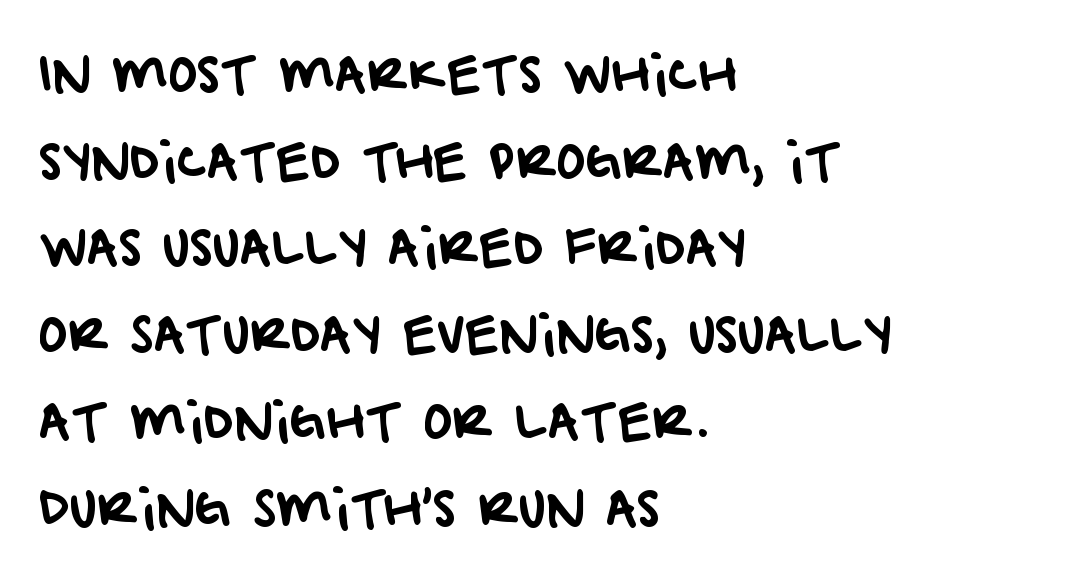
The image shows 49 px sans-serif type; set left-aligned, line spacing 1.77x, normal letter spacing, not underlined; low stroke contrast and a large x-height.
